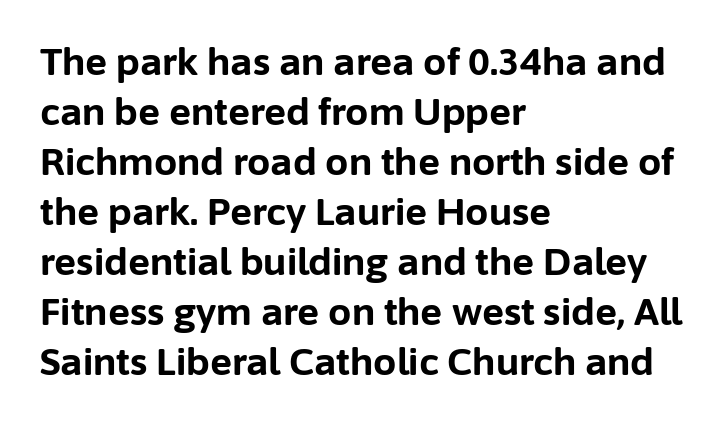
{"serif": "no", "italic": "no", "bold": "yes", "weight": "bold", "width": "normal", "stroke_contrast": "low", "x_height": "medium", "monospaced": "no", "underline": "no", "align": "left", "line_spacing": "normal", "line_spacing_ratio": 1.35, "letter_spacing": "normal", "letter_spacing_em": 0.0, "glyph_px": 37}
